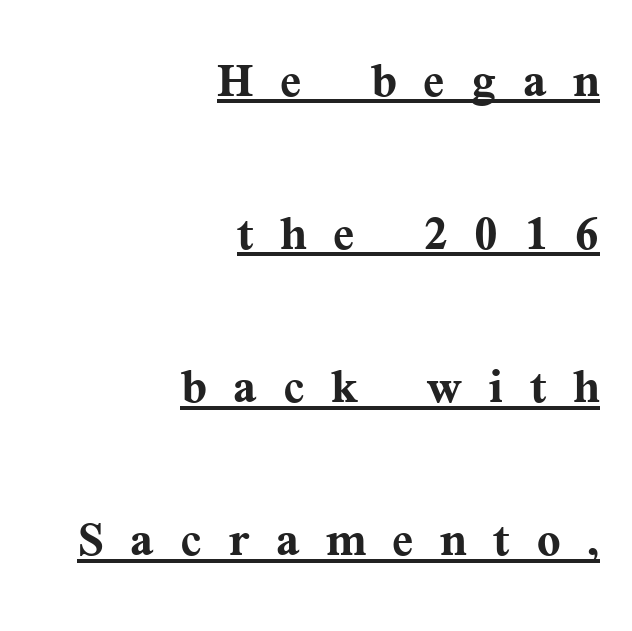
The image shows 62 px semibold serif type, upright; set right-aligned, loose line spacing (2.47x), unusually wide letter spacing (+0.43 em), underlined; medium stroke contrast and a medium x-height.
